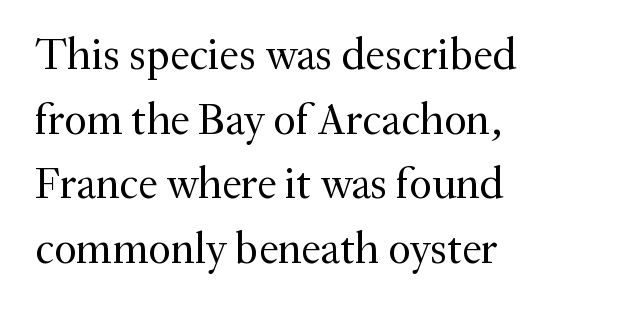
Typeset ragged right — the left edge is the straight one. Beneath every word, the page is bare. The letters stand upright; this is a roman face. Quick note: interline space is typical. Each letter keeps its own natural width here, so spacing adapts to shape. Think standard paragraph weight, or any step lighter than that.
